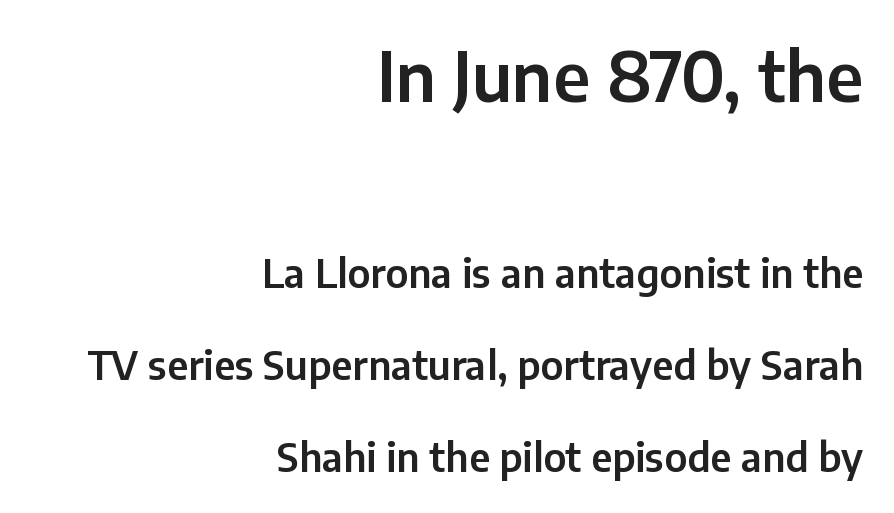
The rendering keeps characters at their native spacing. Is there any slant? The stems are plumb. The emphasis by scale lands on block number one, above. Check where the strokes stop: nothing finishes them off — pure sans. Decoration check: the copy has no underline.
